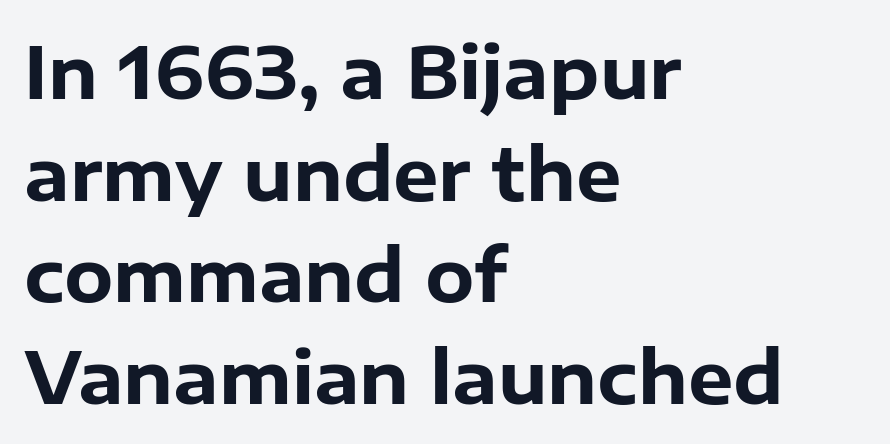
The image shows 72 px bold sans-serif type, upright; set left-aligned, normal line spacing (1.41x), normal letter spacing, not underlined; low stroke contrast and a medium x-height.
